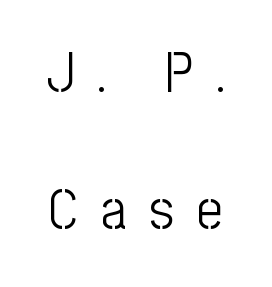
The type family on display is of the sans-serif kind. What stands out about the letter spacing? Its width — letters are far apart. No word sits above an underline. Think of a printed novel: that variable character pitch is what you see here. The passage shown is not bold in any degree. Rendered with straight, roman letterforms.
